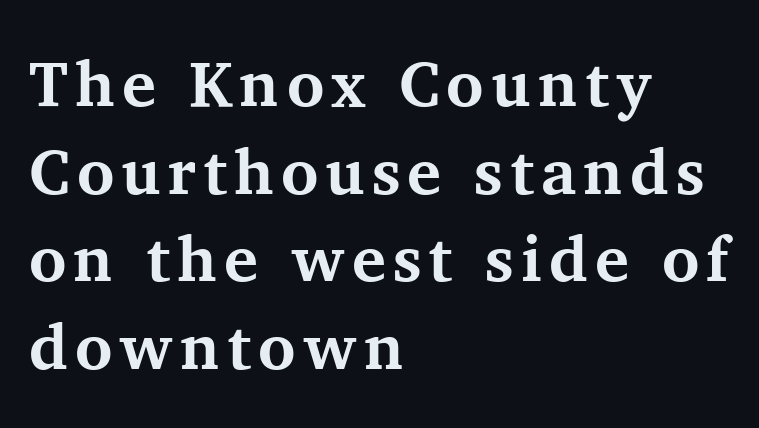
{"serif": "yes", "italic": "no", "bold": "yes", "weight": "bold", "width": "normal", "stroke_contrast": "medium", "x_height": "medium", "monospaced": "no", "underline": "no", "align": "left", "line_spacing": "normal", "line_spacing_ratio": 1.37, "glyph_px": 64}
